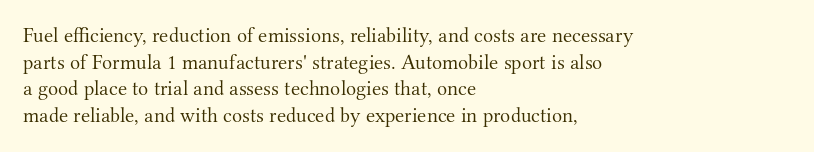
{"italic": "no", "bold": "no", "underline": "no", "align": "left", "line_spacing": "normal", "line_spacing_ratio": 1.27, "letter_spacing": "normal", "letter_spacing_em": 0.0, "glyph_px": 21}
